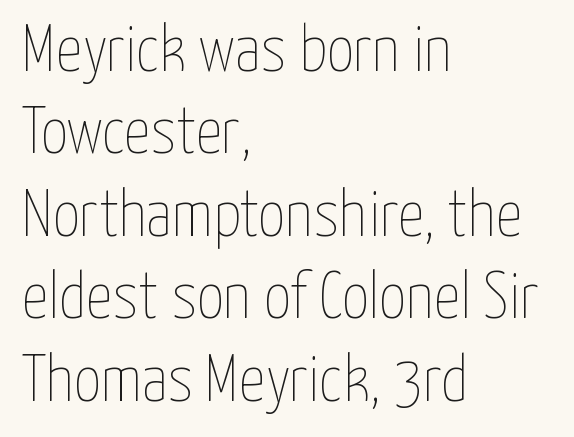
Q: Is the text bold? A: No.
Q: Is the text italic (slanted)? A: No, it is upright.
Q: Is the text underlined? A: No.
Q: How is the paragraph aligned? A: Left-aligned.
Q: Is the spacing between letters normal or unusually wide? A: Normal.
Q: Is the spacing between lines tight, normal or loose? A: Normal.
Q: Width (condensed, normal, or wide)? A: Condensed.
Q: Stroke contrast? A: Low.
Q: x-height? A: Medium.
Q: Monospaced? A: No.
